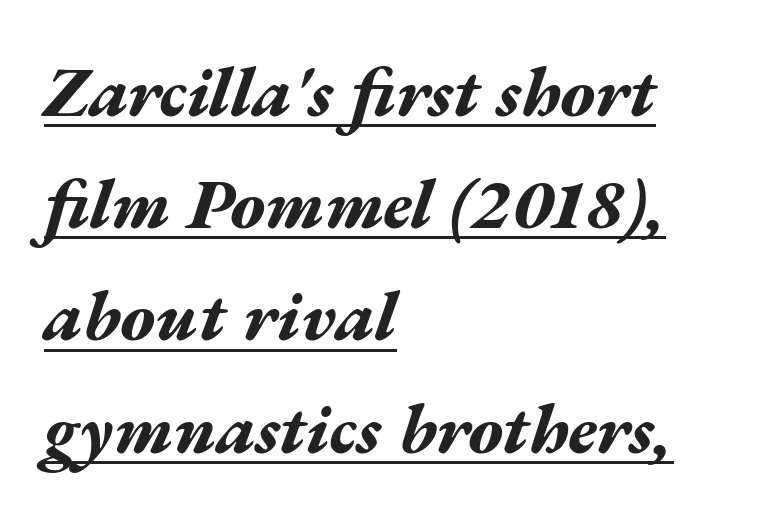
The image shows 71 px bold, wide type, italic (leaning right); set left-aligned, normal line spacing (1.58x), normal letter spacing, underlined; medium stroke contrast and a medium x-height.
